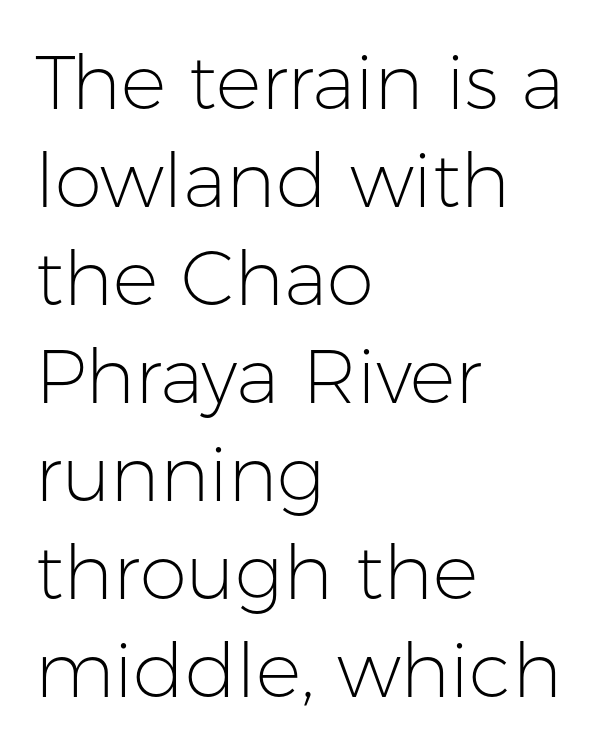
The horizontal fit of the characters is conventional and even. To sum up the face: it is a sans, with no serifs. Unbolded letterforms with no extra heft. Notice how the stems are strictly vertical — no italics here. A clean baseline with only descenders dipping below it.
